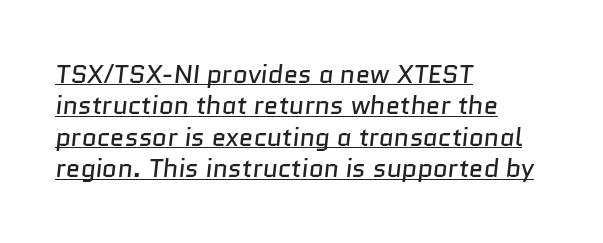
Q: Is the text bold? A: No.
Q: Is the text underlined? A: Yes.
Q: How is the paragraph aligned? A: Left-aligned.
Q: Is the spacing between letters normal or unusually wide? A: Normal.
